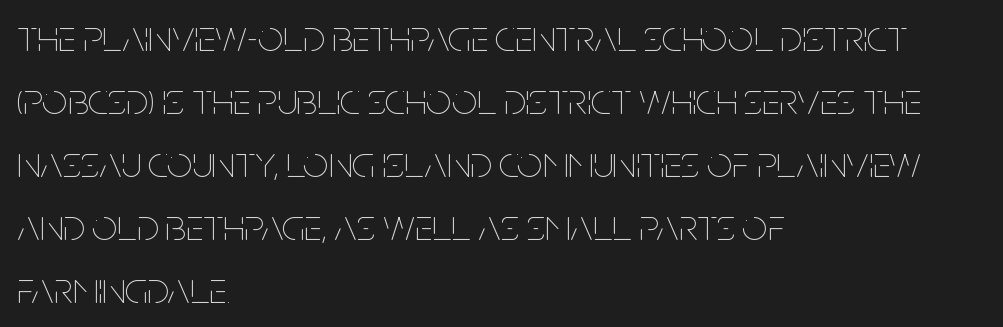
{"italic": "no", "bold": "no", "weight": "thin", "width": "condensed", "stroke_contrast": "low", "x_height": "large", "monospaced": "no", "underline": "no", "align": "left", "line_spacing": "normal", "line_spacing_ratio": 1.4, "letter_spacing": "normal", "letter_spacing_em": 0.0, "glyph_px": 45}
